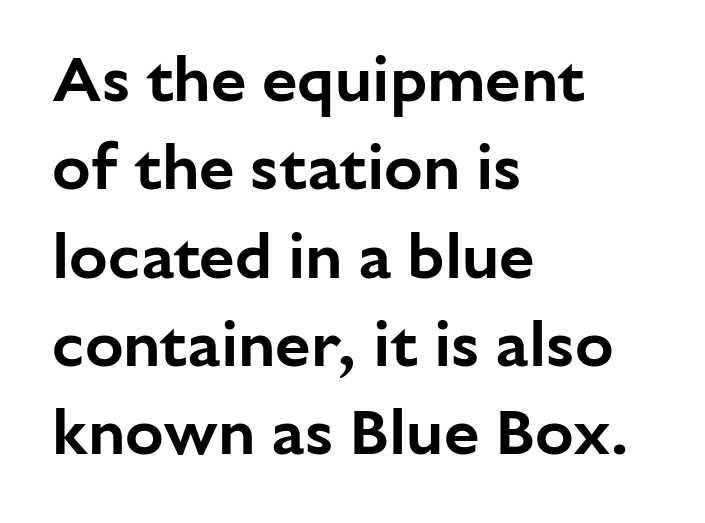
The image shows 64 px sans-serif type, upright; set left-aligned, normal line spacing (1.38x), normal letter spacing, not underlined; low stroke contrast and a medium x-height.
